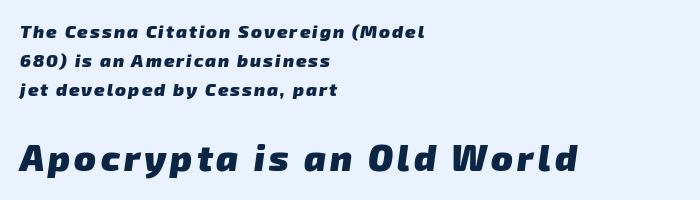
The image shows 36 px heavy sans-serif type; set left-aligned, normal line spacing (1.6x), not underlined; the second (bottom) block is 2.0x larger; low stroke contrast and a medium x-height.
